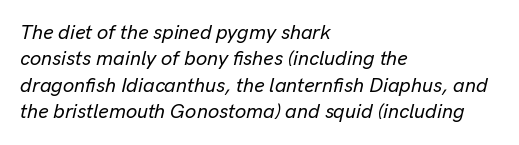
Q: Is the text italic (slanted)? A: Yes, it leans right by about 13 degrees.
Q: Is the text underlined? A: No.
Q: How is the paragraph aligned? A: Left-aligned.
Q: Is the spacing between letters normal or unusually wide? A: Normal.
Q: Is the spacing between lines tight, normal or loose? A: Normal.
